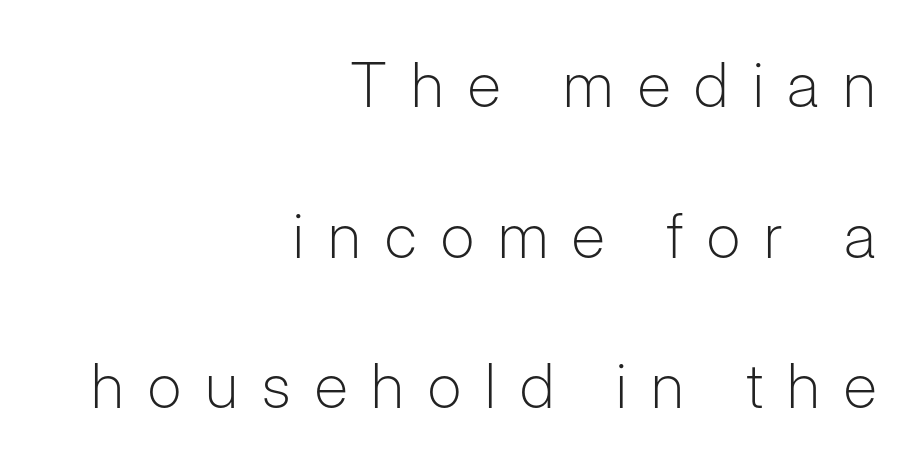
Q: Is the text bold? A: No.
Q: Is the text italic (slanted)? A: No, it is upright.
Q: Is the typeface a serif or a sans-serif typeface? A: Sans-serif.
Q: Is the text underlined? A: No.
Q: How is the paragraph aligned? A: Right-aligned.
Q: Is the spacing between letters normal or unusually wide? A: Unusually wide.
Q: Is the spacing between lines tight, normal or loose? A: Loose.
Q: Width (condensed, normal, or wide)? A: Normal.
Q: Stroke contrast? A: Low.
Q: x-height? A: Medium.
Q: Monospaced? A: No.
